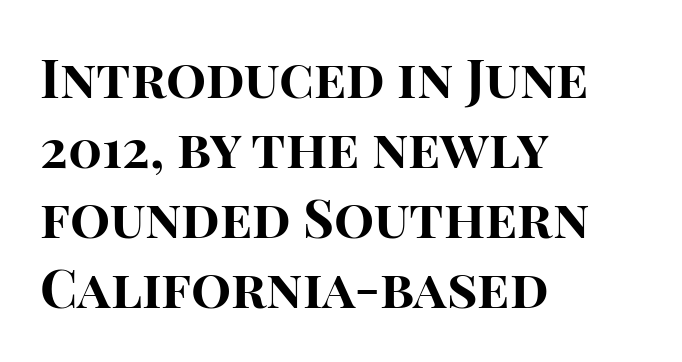
{"serif": "no", "italic": "no", "bold": "yes", "weight": "bold", "width": "normal", "stroke_contrast": "high", "x_height": "large", "monospaced": "no", "underline": "no", "align": "left", "line_spacing": "normal", "line_spacing_ratio": 1.32, "letter_spacing": "normal", "letter_spacing_em": 0.0, "glyph_px": 53}
